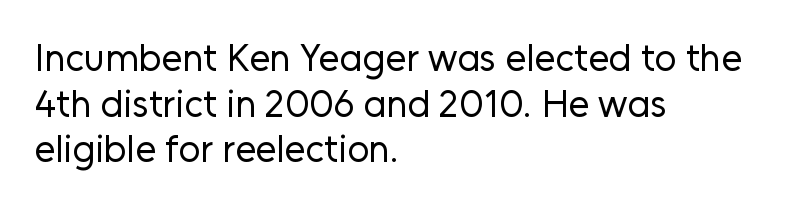
Alignment: flush left. The specimen omits any rule beneath the text block's lines. In terms of posture, this sample is upright. Nothing unusual about the tracking: characters are spaced as the font intends. Varying glyph widths throughout — classic text-font behaviour. Regarding serifs, this sample does without them.
